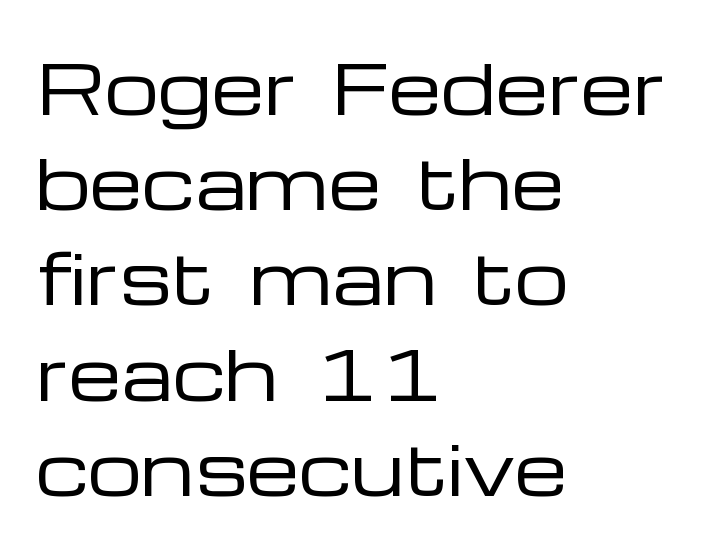
Q: Is the text bold? A: No.
Q: Is the text italic (slanted)? A: No, it is upright.
Q: Is the typeface a serif or a sans-serif typeface? A: Sans-serif.
Q: Is the text underlined? A: No.
Q: How is the paragraph aligned? A: Left-aligned.
Q: Is the spacing between letters normal or unusually wide? A: Normal.
Q: Is the spacing between lines tight, normal or loose? A: Normal.
Q: Width (condensed, normal, or wide)? A: Wide.
Q: Stroke contrast? A: Low.
Q: x-height? A: Medium.
Q: Monospaced? A: No.
